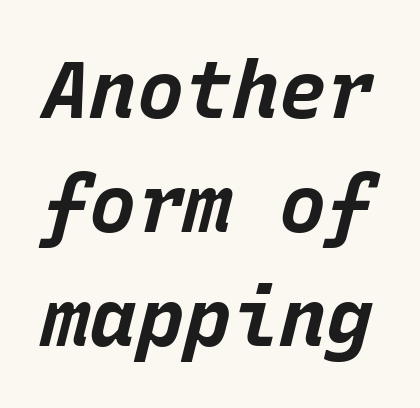
The image shows 79 px bold type, italic (leaning right), monospaced; set normal line spacing (1.44x), normal letter spacing, not underlined; low stroke contrast and a large x-height.
